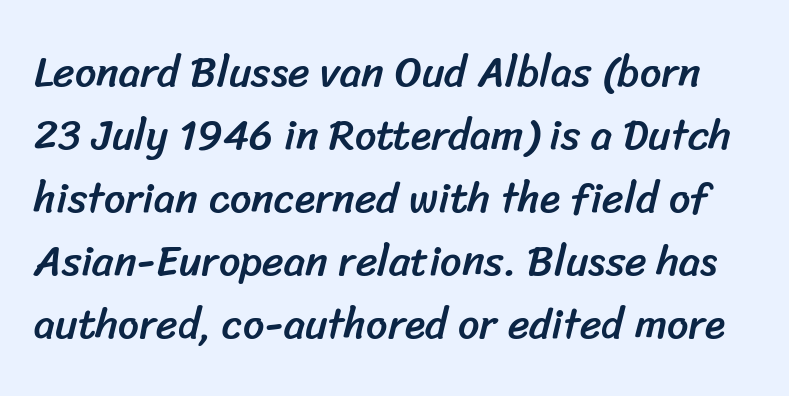
Q: Is the typeface a serif or a sans-serif typeface? A: Sans-serif.
Q: Is the text underlined? A: No.
Q: Is the spacing between letters normal or unusually wide? A: Normal.
Q: Is the spacing between lines tight, normal or loose? A: Normal.
Q: Width (condensed, normal, or wide)? A: Normal.
Q: Stroke contrast? A: Low.
Q: x-height? A: Medium.
Q: Monospaced? A: No.
